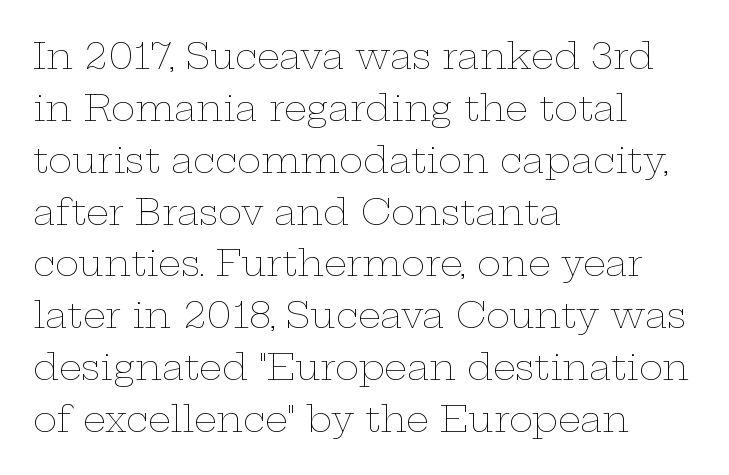
Q: Is the text bold? A: No.
Q: Is the text italic (slanted)? A: No, it is upright.
Q: Is the text underlined? A: No.
Q: How is the paragraph aligned? A: Left-aligned.
Q: Is the spacing between letters normal or unusually wide? A: Normal.
Q: Is the spacing between lines tight, normal or loose? A: Normal.
Q: Width (condensed, normal, or wide)? A: Wide.
Q: Stroke contrast? A: Low.
Q: x-height? A: Medium.
Q: Monospaced? A: No.
